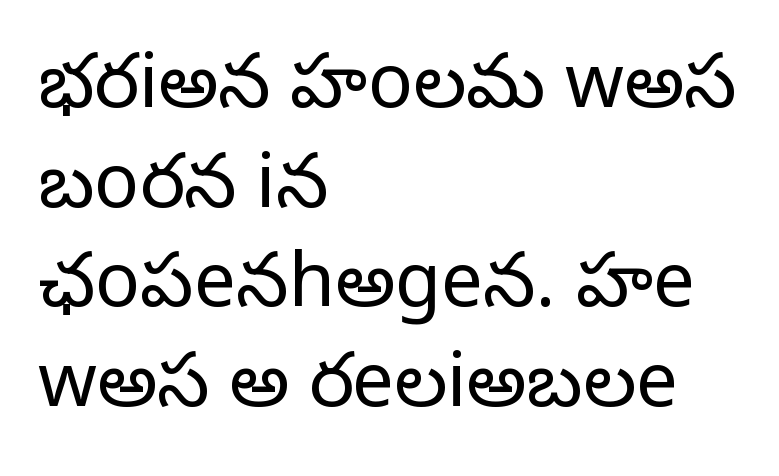
Vertically, the passage feels balanced, rows spaced as you'd expect. The passage is arranged the way most books set body copy — flush left. The strip under each line holds only bare page. In terms of posture, this sample is upright. Characters follow at the spacing the type designer built in. The typesetting does not lean heavy: it is not bold.
